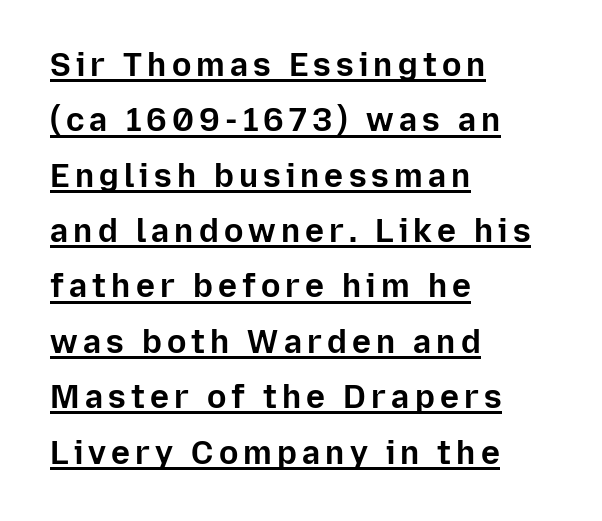
{"serif": "no", "italic": "no", "bold": "yes", "weight": "bold", "width": "normal", "stroke_contrast": "low", "x_height": "medium", "monospaced": "no", "underline": "yes", "align": "left", "line_spacing_ratio": 1.73, "glyph_px": 32}
